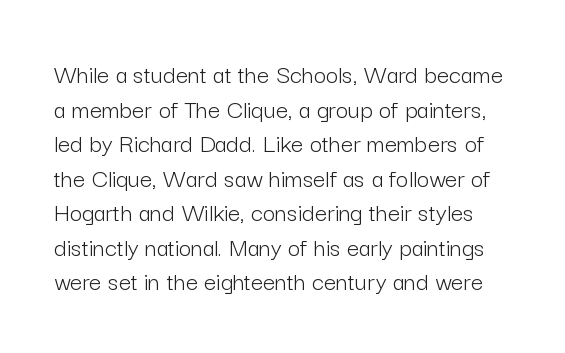
{"italic": "no", "bold": "no", "underline": "no", "line_spacing": "normal", "line_spacing_ratio": 1.28, "letter_spacing": "normal", "letter_spacing_em": 0.0, "glyph_px": 27}
